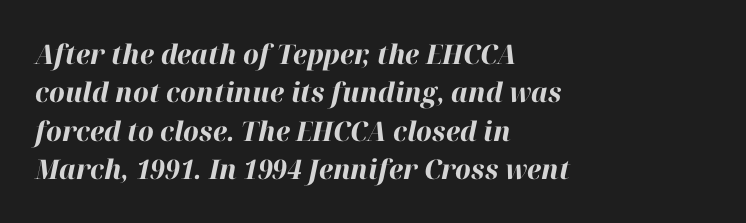
The designer left line spacing at the default. The rendering applies a slant to the glyphs. Strokes here are thick enough to call this a true bold. Is the block centered? No — it sits flush against the left margin.
